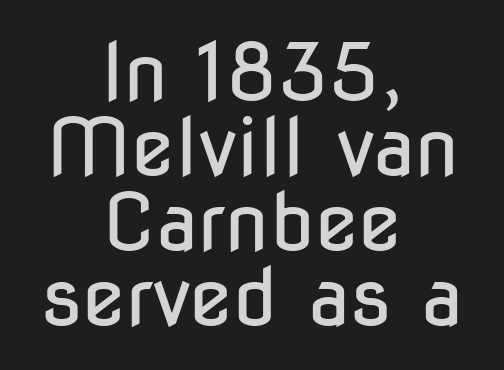
These lines are rendered in a variable-pitch font. The glyphs are unaccompanied by any horizontal stroke below them. Letter spacing: default. The passage is arranged like a title page — every line centered. Tall strokes in this sample are plumb rather than angled. The space between consecutive lines is stingy.
